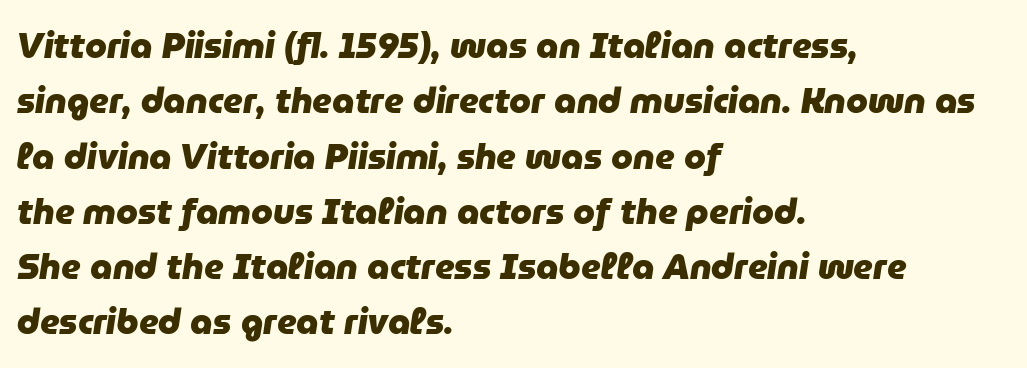
Q: Is the text bold? A: Yes.
Q: Is the text italic (slanted)? A: Yes, it leans right by about 9 degrees.
Q: Is the text underlined? A: No.
Q: How is the paragraph aligned? A: Left-aligned.
Q: Is the spacing between letters normal or unusually wide? A: Normal.
Q: Is the spacing between lines tight, normal or loose? A: Normal.
Q: Width (condensed, normal, or wide)? A: Normal.
Q: Stroke contrast? A: Low.
Q: x-height? A: Medium.
Q: Monospaced? A: No.
